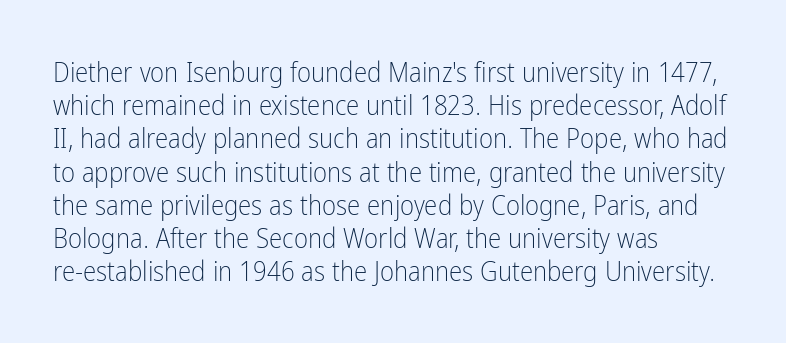
Q: Is the text bold? A: No.
Q: Is the text italic (slanted)? A: No, it is upright.
Q: Is the text underlined? A: No.
Q: How is the paragraph aligned? A: Left-aligned.
Q: Is the spacing between letters normal or unusually wide? A: Normal.
